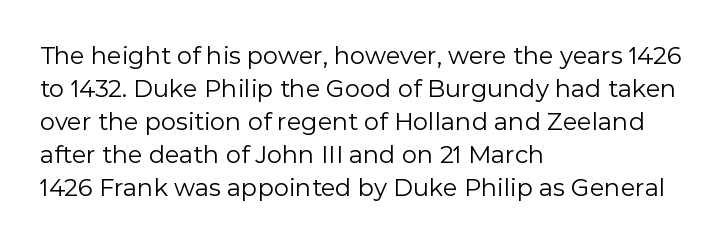
The image shows 24 px text type, upright; set left-aligned, normal line spacing (1.38x), normal letter spacing, not underlined.
